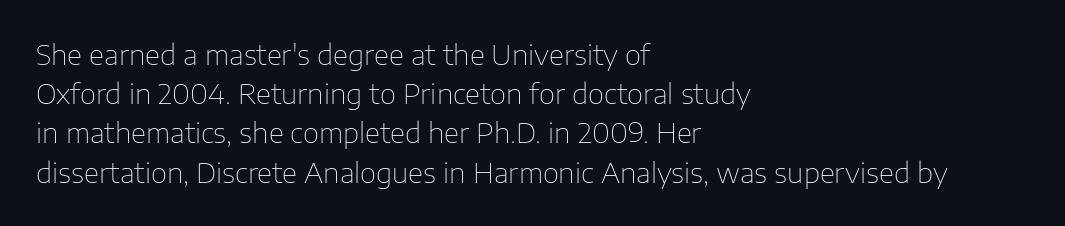
Q: Is the text bold? A: No.
Q: Is the text italic (slanted)? A: No, it is upright.
Q: Is the typeface a serif or a sans-serif typeface? A: Sans-serif.
Q: Is the text underlined? A: No.
Q: How is the paragraph aligned? A: Left-aligned.
Q: Is the spacing between letters normal or unusually wide? A: Normal.
Q: Is the spacing between lines tight, normal or loose? A: Normal.
Q: Width (condensed, normal, or wide)? A: Normal.
Q: Stroke contrast? A: Low.
Q: x-height? A: Medium.
Q: Monospaced? A: No.
